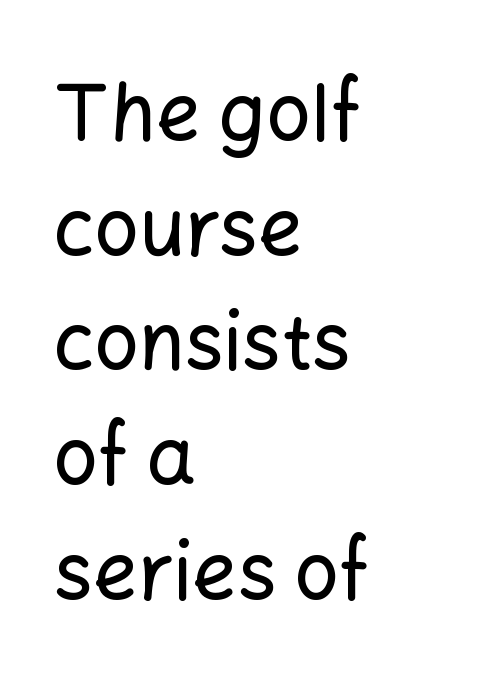
Q: Is the text italic (slanted)? A: No, it is upright.
Q: Is the typeface a serif or a sans-serif typeface? A: Sans-serif.
Q: Is the text underlined? A: No.
Q: How is the paragraph aligned? A: Left-aligned.
Q: Is the spacing between letters normal or unusually wide? A: Normal.
Q: Is the spacing between lines tight, normal or loose? A: Normal.
Q: Width (condensed, normal, or wide)? A: Normal.
Q: Stroke contrast? A: Low.
Q: x-height? A: Medium.
Q: Monospaced? A: No.
